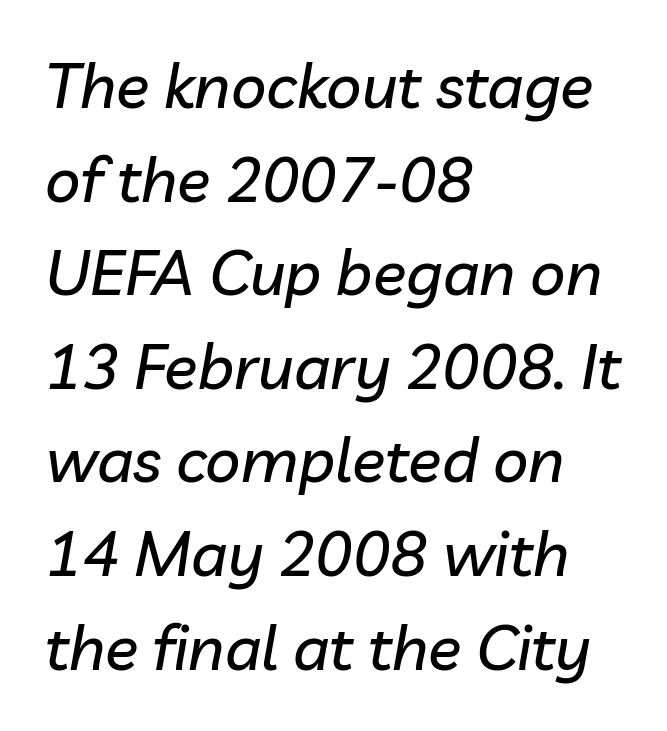
The image shows 62 px text type, italic (leaning right); set left-aligned, normal line spacing (1.51x), normal letter spacing, not underlined; low stroke contrast and a medium x-height.
